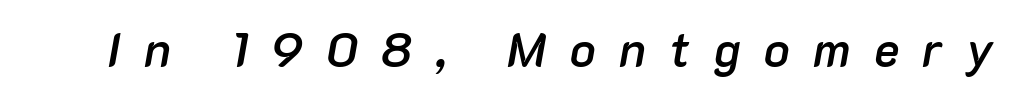
Compared with typical body copy, the letter spacing here is much looser. The glyphs are unaccompanied by any horizontal stroke below them. Each letter keeps its own natural width here, so spacing adapts to shape. How heavy is the stroke? Medium-heavy — a semibold, shy of bold.
